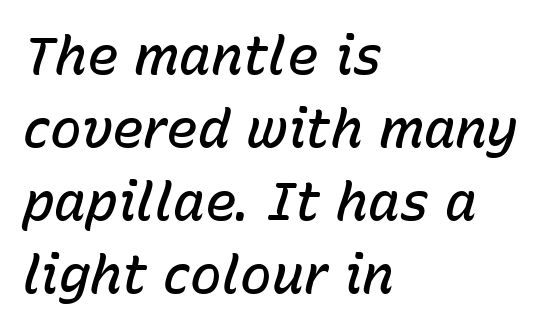
{"italic": "yes", "lean": "right", "slant_degrees": 15, "bold": "semi", "weight": "semibold", "width": "normal", "stroke_contrast": "low", "x_height": "medium", "monospaced": "no", "underline": "no", "align": "left", "line_spacing": "normal", "line_spacing_ratio": 1.38, "letter_spacing": "normal", "letter_spacing_em": 0.0, "glyph_px": 53}
